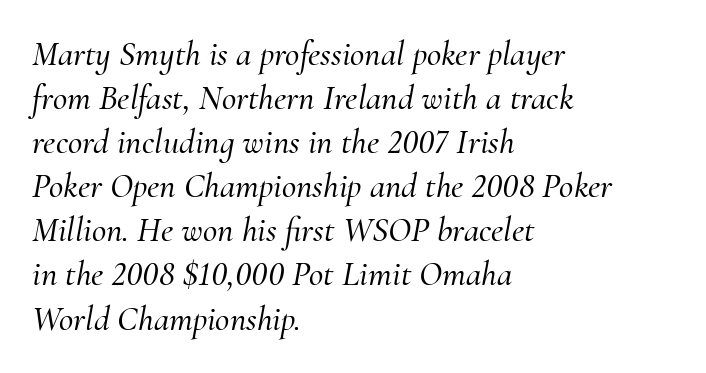
Q: Is the text italic (slanted)? A: Yes, it leans right by about 10 degrees.
Q: Is the typeface a serif or a sans-serif typeface? A: Serif.
Q: Is the text underlined? A: No.
Q: How is the paragraph aligned? A: Left-aligned.
Q: Is the spacing between letters normal or unusually wide? A: Normal.
Q: Is the spacing between lines tight, normal or loose? A: Normal.
Q: Width (condensed, normal, or wide)? A: Normal.
Q: Stroke contrast? A: Medium.
Q: x-height? A: Small.
Q: Monospaced? A: No.
